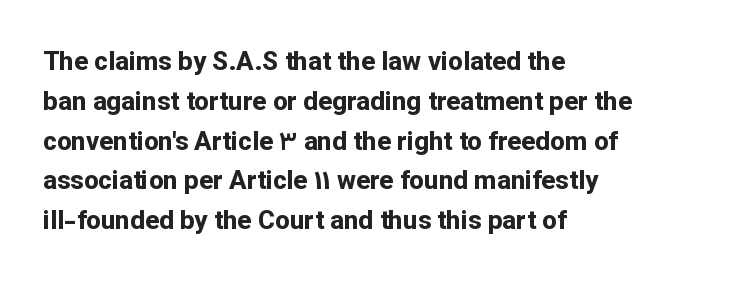
Q: Is the text bold? A: Yes.
Q: Is the text italic (slanted)? A: No, it is upright.
Q: Is the text underlined? A: No.
Q: How is the paragraph aligned? A: Left-aligned.
Q: Is the spacing between letters normal or unusually wide? A: Normal.
Q: Is the spacing between lines tight, normal or loose? A: Normal.
